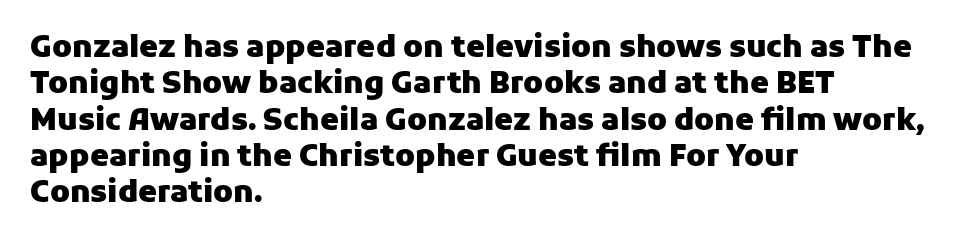
The image shows 30 px heavy sans-serif type, upright; set left-aligned, line spacing 1.21x, normal letter spacing, not underlined; low stroke contrast and a medium x-height.
